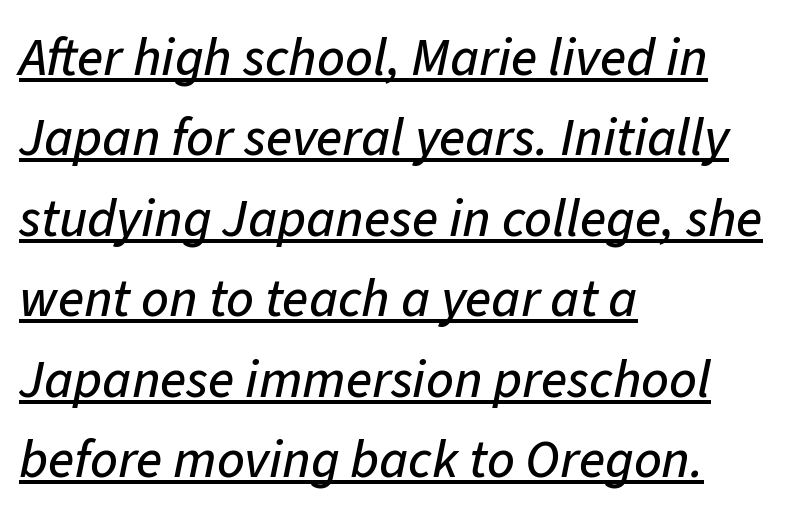
The image shows 54 px text type, italic (leaning right); set left-aligned, normal line spacing (1.49x), normal letter spacing, underlined; low stroke contrast and a medium x-height.
